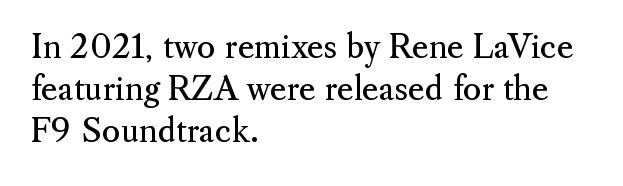
Typographically, this falls in the serif category. Beneath every word, the page is bare. Is the type heavy? It reads as light-to-regular instead. The type sits square on the baseline with zero lean. Summary of vertical rhythm: regular, with standard interline spacing. The passage is arranged the way most books set body copy — flush left.
